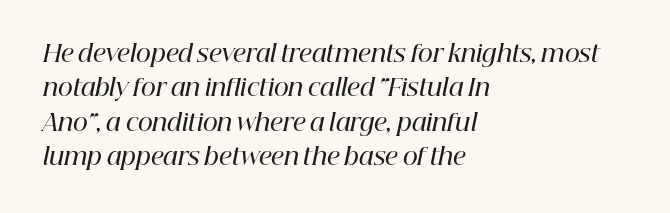
{"italic": "yes", "lean": "right", "slant_degrees": 12, "bold": "semi", "underline": "no", "align": "left", "line_spacing": "normal", "line_spacing_ratio": 1.49, "letter_spacing": "normal", "letter_spacing_em": 0.0, "glyph_px": 23}
